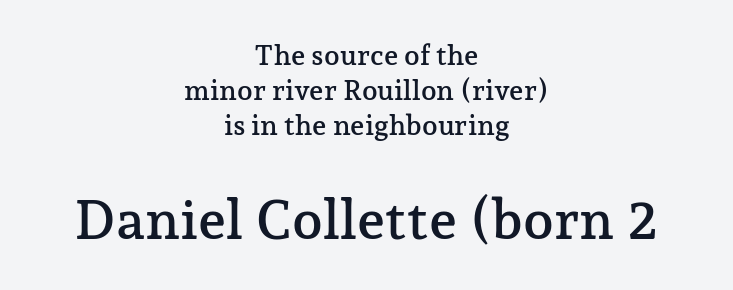
The image shows 55 px serif type, upright; set centered, normal line spacing (1.25x), normal letter spacing, not underlined; the second (bottom) block is 1.96x larger; low stroke contrast and a medium x-height.
